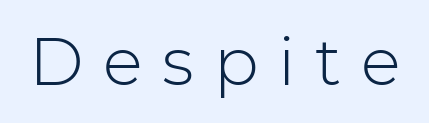
This sample has the flowing, uneven cadence of proportional lettering. The passage shown is typeset with a sans-serif family. The axis of the letterforms is exactly vertical. What stands out about the letter spacing? Its width — letters are far apart.
